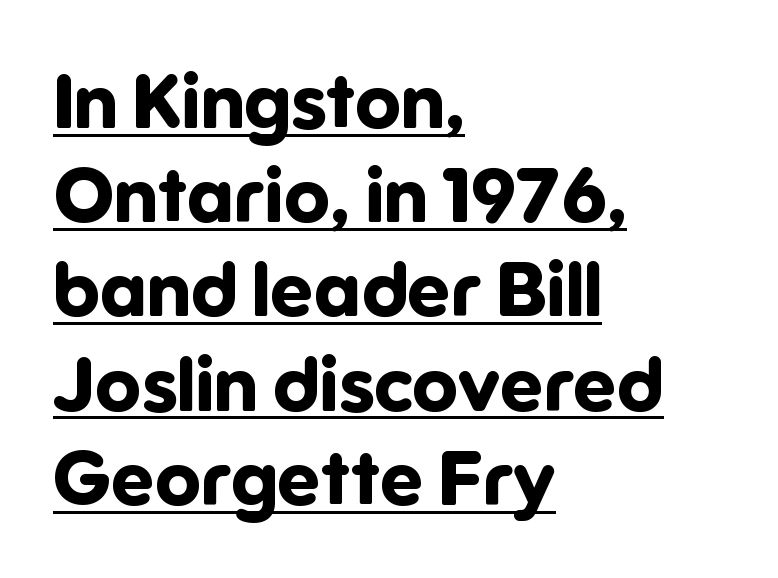
Grotesque or geometric, the face here clearly has no serifs. The face used here has the dense, thick strokes of a bold. Nothing unusual about the tracking: characters are spaced as the font intends. Alignment: flush left. This is roman type, the default non-slanted kind.
